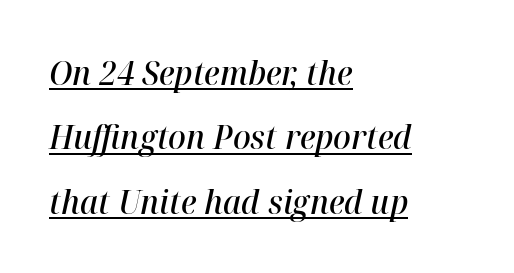
Q: Is the text bold? A: Semi-bold.
Q: Is the text italic (slanted)? A: Yes, it leans right by about 12 degrees.
Q: Is the text underlined? A: Yes.
Q: How is the paragraph aligned? A: Left-aligned.
Q: Is the spacing between letters normal or unusually wide? A: Normal.
Q: Is the spacing between lines tight, normal or loose? A: Loose.
Q: Width (condensed, normal, or wide)? A: Normal.
Q: Stroke contrast? A: High.
Q: x-height? A: Medium.
Q: Monospaced? A: No.
